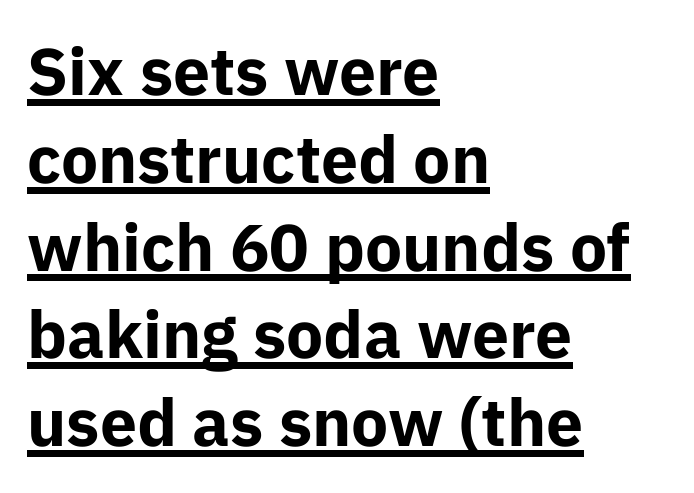
{"serif": "no", "italic": "no", "bold": "yes", "weight": "bold", "width": "normal", "stroke_contrast": "low", "x_height": "medium", "monospaced": "no", "underline": "yes", "align": "left", "line_spacing": "normal", "line_spacing_ratio": 1.33, "letter_spacing": "normal", "letter_spacing_em": 0.0, "glyph_px": 66}
